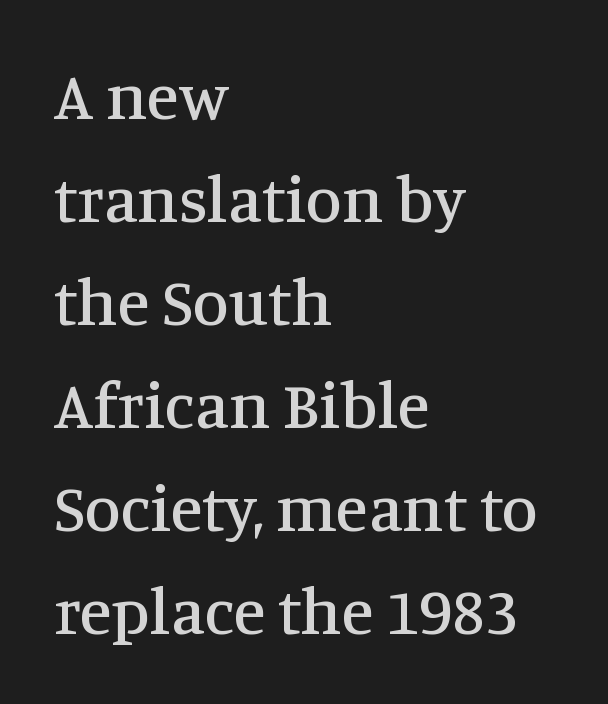
Q: Is the text italic (slanted)? A: No, it is upright.
Q: Is the typeface a serif or a sans-serif typeface? A: Serif.
Q: Is the text underlined? A: No.
Q: How is the paragraph aligned? A: Left-aligned.
Q: Is the spacing between letters normal or unusually wide? A: Normal.
Q: Is the spacing between lines tight, normal or loose? A: Normal.
Q: Width (condensed, normal, or wide)? A: Normal.
Q: Stroke contrast? A: Medium.
Q: x-height? A: Large.
Q: Monospaced? A: No.
